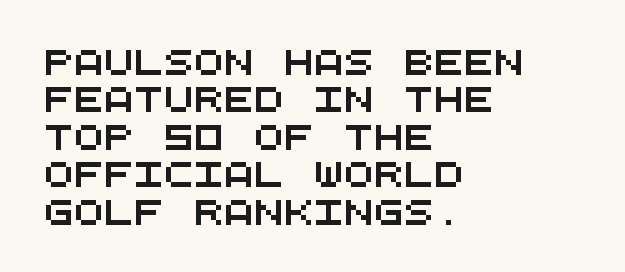
Q: Is the text underlined? A: No.
Q: How is the paragraph aligned? A: Left-aligned.
Q: Is the spacing between letters normal or unusually wide? A: Normal.
Q: Is the spacing between lines tight, normal or loose? A: Normal.
